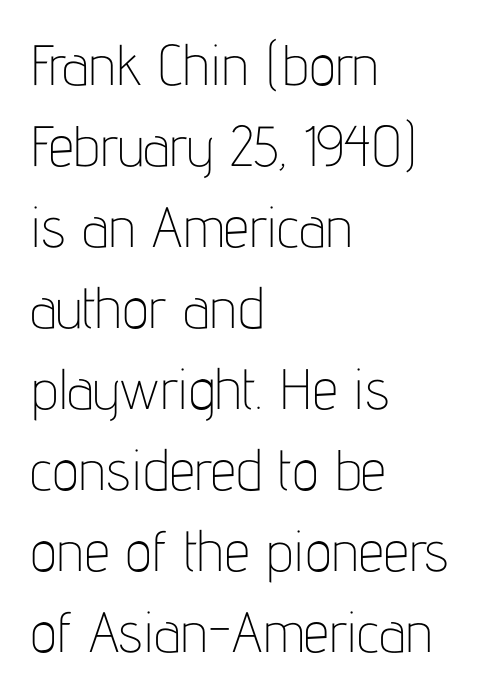
Q: Is the text bold? A: No.
Q: Is the text italic (slanted)? A: No, it is upright.
Q: Is the typeface a serif or a sans-serif typeface? A: Sans-serif.
Q: Is the text underlined? A: No.
Q: How is the paragraph aligned? A: Left-aligned.
Q: Is the spacing between letters normal or unusually wide? A: Normal.
Q: Is the spacing between lines tight, normal or loose? A: Normal.
Q: Width (condensed, normal, or wide)? A: Condensed.
Q: Stroke contrast? A: Low.
Q: x-height? A: Medium.
Q: Monospaced? A: No.
